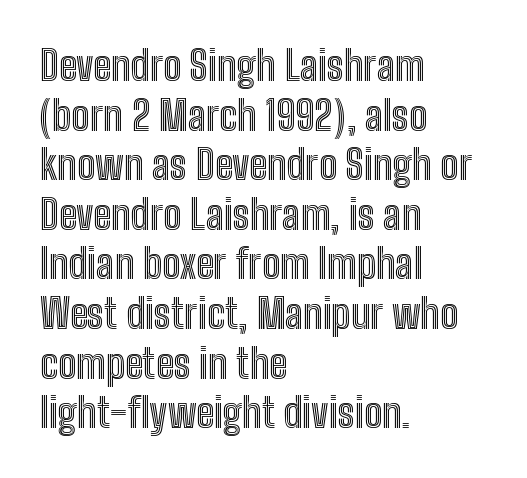
Q: Is the text italic (slanted)? A: No, it is upright.
Q: Is the text underlined? A: No.
Q: How is the paragraph aligned? A: Left-aligned.
Q: Is the spacing between letters normal or unusually wide? A: Normal.
Q: Width (condensed, normal, or wide)? A: Condensed.
Q: x-height? A: Medium.
Q: Monospaced? A: No.
